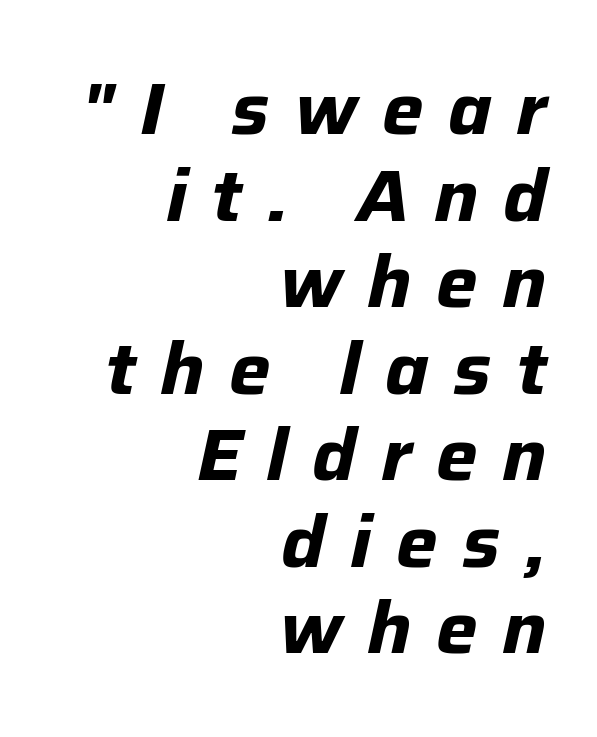
Strokes here are thick enough to call this a true bold. Every character sits at an angle, as italics do. Every row of glyphs terminates at an identical x-position on the right. Descenders are the only things crossing below the line.
